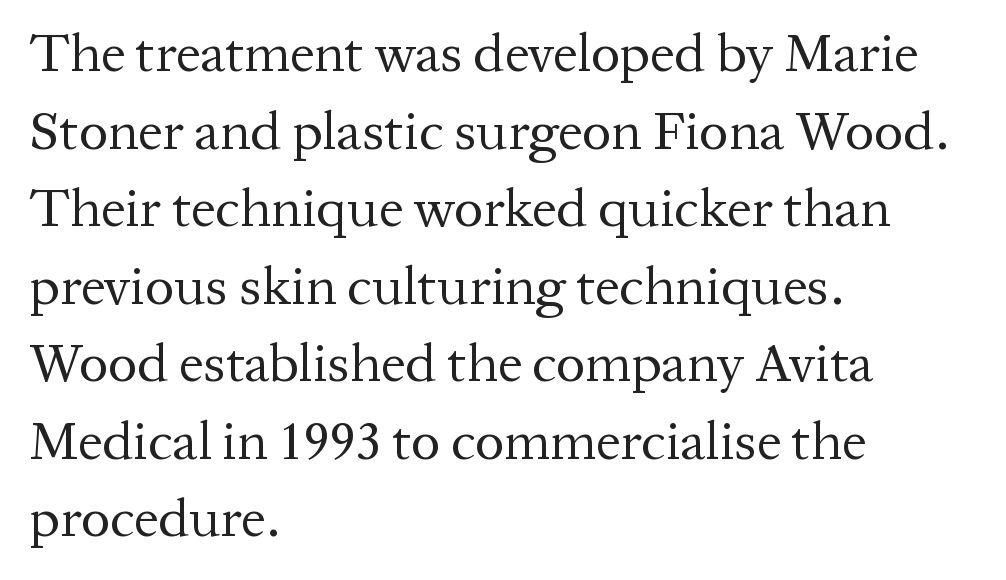
The image shows 55 px regular-weight serif type, upright; set left-aligned, normal line spacing (1.41x), normal letter spacing, not underlined; medium stroke contrast and a medium x-height.
